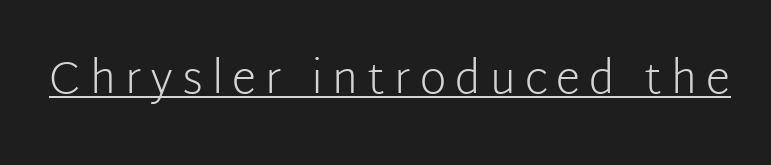
Q: Is the text bold? A: No.
Q: Is the text italic (slanted)? A: No, it is upright.
Q: Is the typeface a serif or a sans-serif typeface? A: Sans-serif.
Q: Is the text underlined? A: Yes.
Q: Is the spacing between letters normal or unusually wide? A: Unusually wide.
Q: Width (condensed, normal, or wide)? A: Normal.
Q: Stroke contrast? A: Low.
Q: x-height? A: Medium.
Q: Monospaced? A: No.
